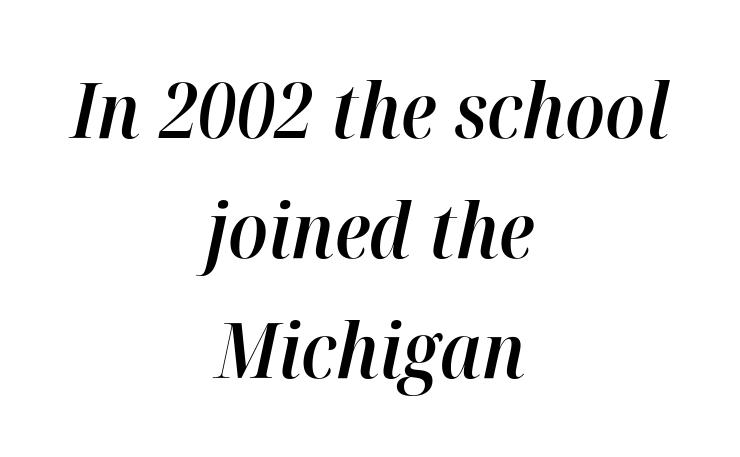
The image shows 77 px semibold type, italic (leaning right); set centered, normal line spacing (1.56x), normal letter spacing, not underlined; high stroke contrast and a medium x-height.
